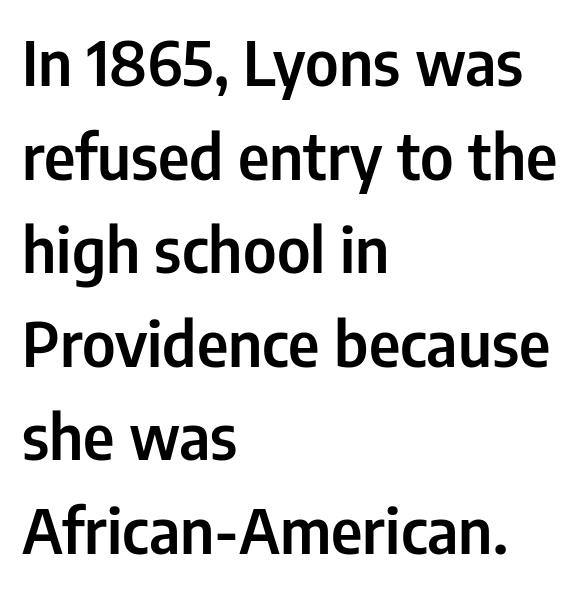
Q: Is the text italic (slanted)? A: No, it is upright.
Q: Is the typeface a serif or a sans-serif typeface? A: Sans-serif.
Q: Is the text underlined? A: No.
Q: How is the paragraph aligned? A: Left-aligned.
Q: Is the spacing between letters normal or unusually wide? A: Normal.
Q: Is the spacing between lines tight, normal or loose? A: Normal.
Q: Width (condensed, normal, or wide)? A: Condensed.
Q: Stroke contrast? A: Low.
Q: x-height? A: Medium.
Q: Monospaced? A: No.
